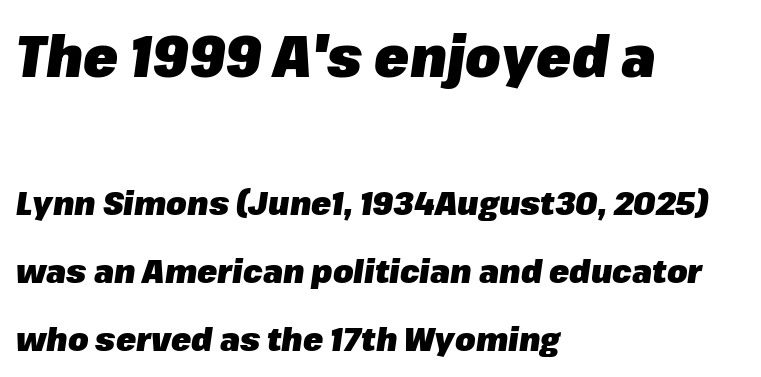
{"italic": "yes", "lean": "right", "slant_degrees": 8, "bold": "yes", "weight": "heavy", "width": "normal", "stroke_contrast": "low", "x_height": "medium", "monospaced": "no", "underline": "no", "align": "left", "line_spacing": "loose", "line_spacing_ratio": 2.06, "letter_spacing": "normal", "letter_spacing_em": 0.0, "larger_block": "first", "size_ratio": 1.73, "glyph_px": 57}
